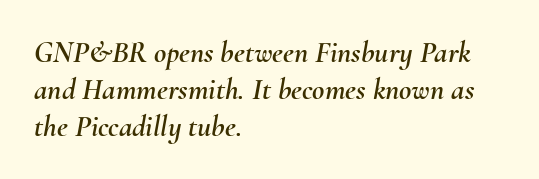
The image shows 30 px text type, italic (leaning right); set left-aligned, line spacing 1.23x, normal letter spacing, not underlined; medium stroke contrast and a small x-height.
